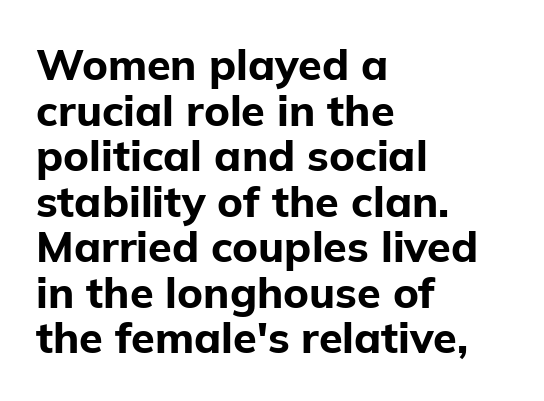
The image shows 43 px bold sans-serif type, upright; set left-aligned, tight line spacing (1.06x), normal letter spacing, not underlined; low stroke contrast and a medium x-height.
